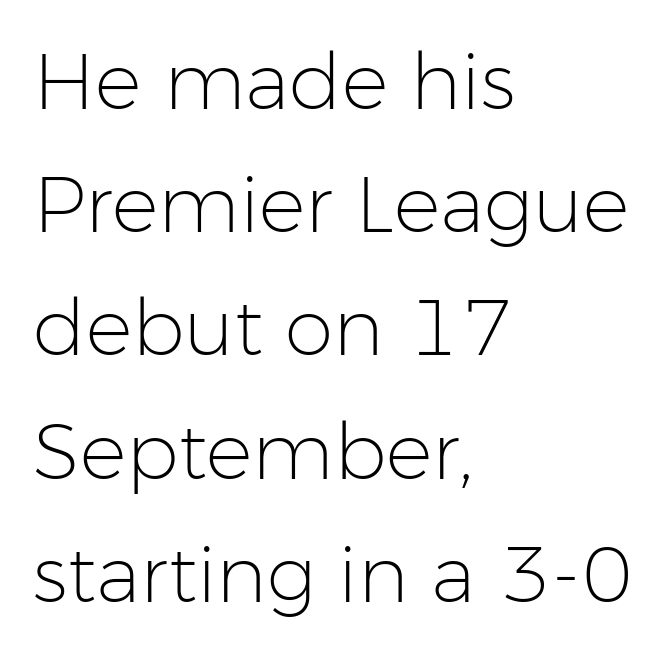
The image shows 78 px light sans-serif type, upright; set left-aligned, normal line spacing (1.58x), normal letter spacing, not underlined; low stroke contrast and a medium x-height.
